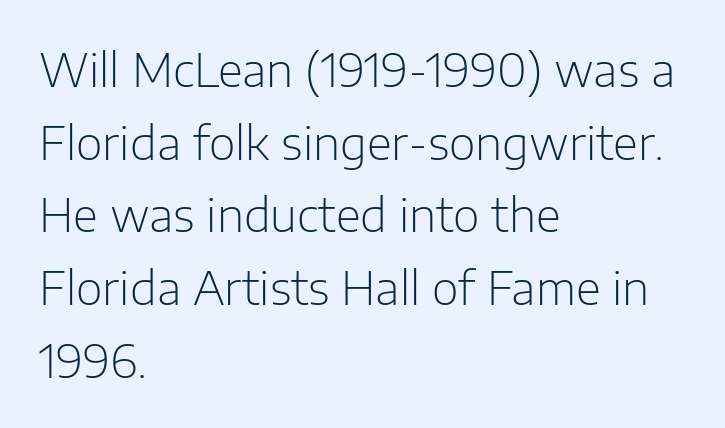
Q: Is the text bold? A: No.
Q: Is the text italic (slanted)? A: No, it is upright.
Q: Is the typeface a serif or a sans-serif typeface? A: Sans-serif.
Q: Is the text underlined? A: No.
Q: How is the paragraph aligned? A: Left-aligned.
Q: Is the spacing between letters normal or unusually wide? A: Normal.
Q: Is the spacing between lines tight, normal or loose? A: Normal.
Q: Width (condensed, normal, or wide)? A: Normal.
Q: Stroke contrast? A: Low.
Q: x-height? A: Medium.
Q: Monospaced? A: No.
